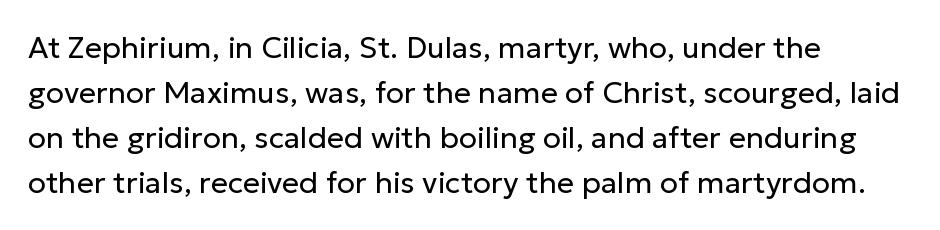
The image shows 30 px regular-weight sans-serif type, upright; set left-aligned, normal line spacing (1.5x), normal letter spacing, not underlined; low stroke contrast and a medium x-height.
